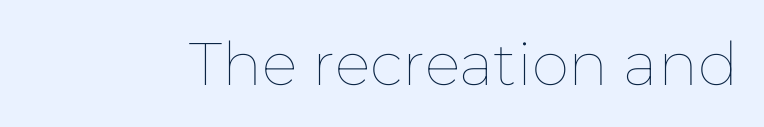
Each word holds together tightly as a unit, with standard inter-letter gaps. The type sits square on the baseline with zero lean. Words float on clear page, feet unadorned. No chunkiness to these letters — they're not bold. The rendering uses natural spacing where letterforms have individual widths.
